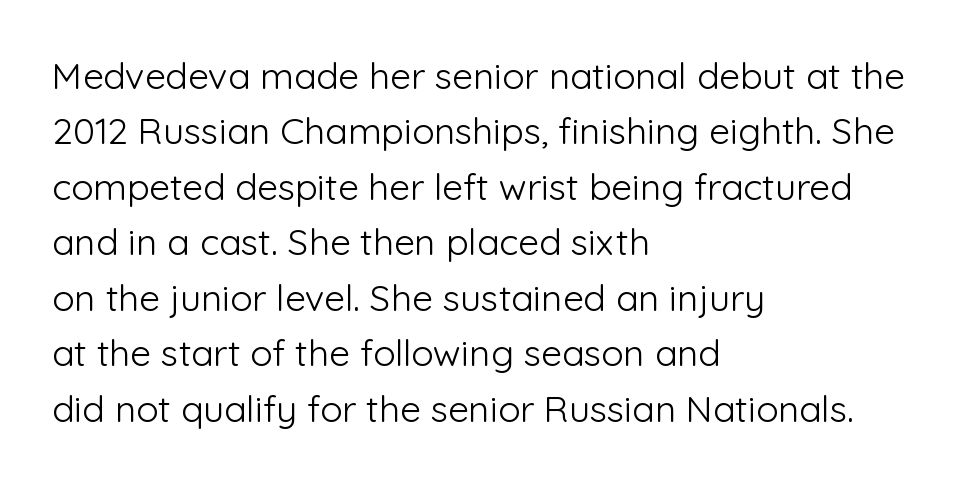
The image shows 37 px light sans-serif type, upright; set left-aligned, normal line spacing (1.5x), normal letter spacing, not underlined; low stroke contrast and a medium x-height.
